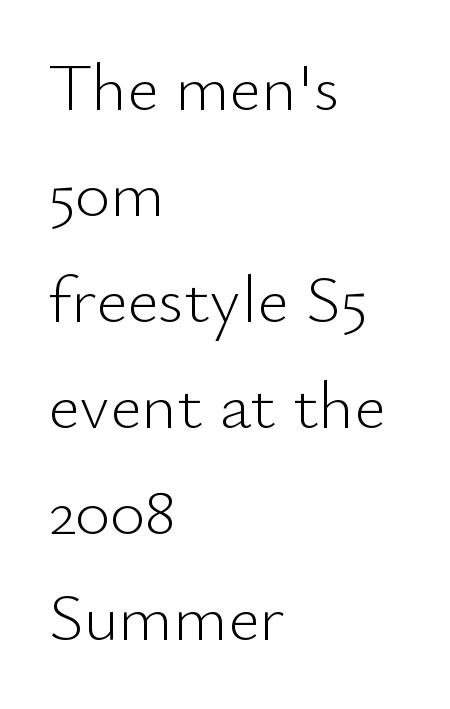
The image shows 68 px light sans-serif type, upright; set left-aligned, normal line spacing (1.56x), normal letter spacing, not underlined; low stroke contrast and a small x-height.
